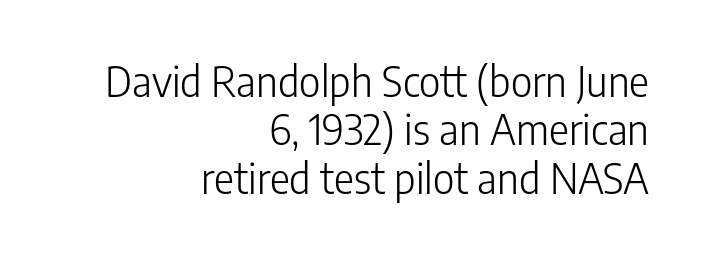
Q: Is the text bold? A: No.
Q: Is the text italic (slanted)? A: No, it is upright.
Q: Is the typeface a serif or a sans-serif typeface? A: Sans-serif.
Q: Is the text underlined? A: No.
Q: How is the paragraph aligned? A: Right-aligned.
Q: Is the spacing between letters normal or unusually wide? A: Normal.
Q: Is the spacing between lines tight, normal or loose? A: Tight.
Q: Width (condensed, normal, or wide)? A: Condensed.
Q: Stroke contrast? A: Low.
Q: x-height? A: Medium.
Q: Monospaced? A: No.
